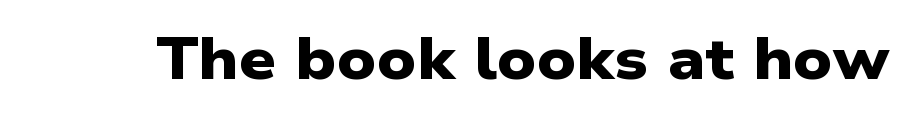
Q: Is the text bold? A: Yes.
Q: Is the typeface a serif or a sans-serif typeface? A: Sans-serif.
Q: Is the text underlined? A: No.
Q: Is the spacing between letters normal or unusually wide? A: Normal.
Q: Width (condensed, normal, or wide)? A: Wide.
Q: Stroke contrast? A: Low.
Q: x-height? A: Medium.
Q: Monospaced? A: No.
